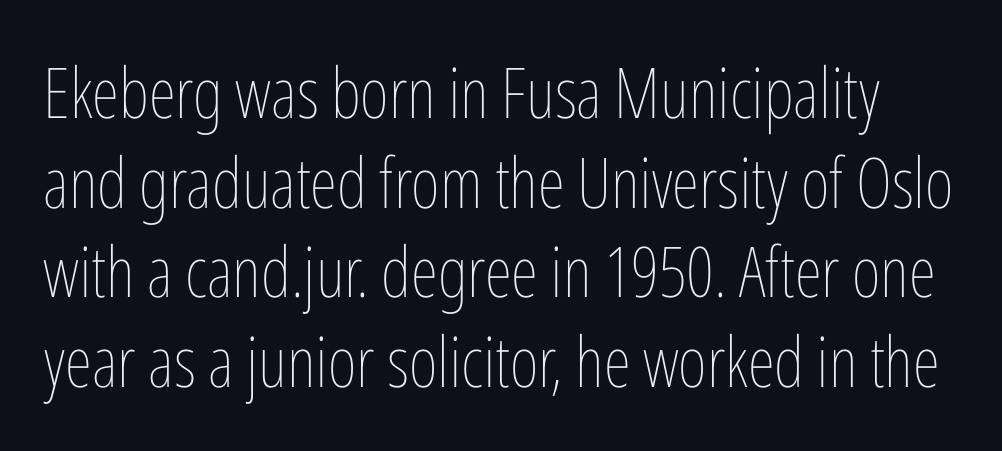
{"italic": "no", "bold": "no", "weight": "thin", "width": "condensed", "stroke_contrast": "low", "x_height": "medium", "monospaced": "no", "underline": "no", "line_spacing": "normal", "line_spacing_ratio": 1.28, "letter_spacing": "normal", "letter_spacing_em": 0.0, "glyph_px": 70}
